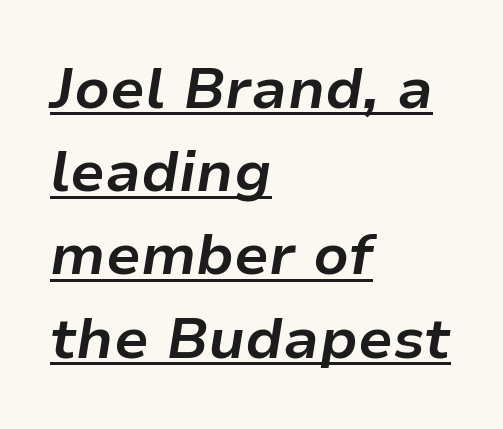
The words here are underlined. Stroke thickness is high; the sample reads as a true bold. Rows of type keep a routine distance in the vertical direction. The paragraph shown leans on its left margin. The letterforms sit shoulder to shoulder at normal distance. Yep, that's italic — everything's leaning.
